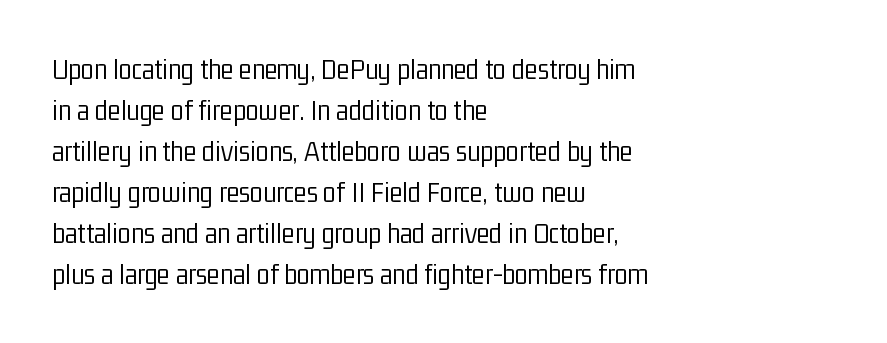
The image shows 30 px light, condensed sans-serif type, upright; set left-aligned, normal line spacing (1.37x), normal letter spacing, not underlined; low stroke contrast and a medium x-height.
